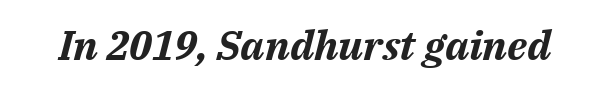
The face used here has a pronounced slope to its letters. Students, note that the glyphs here touch the page at normal intervals. Think of a printed novel: that variable character pitch is what you see here. The characters look thick and weighty, a clear bold. A clean baseline with only descenders dipping below it.
